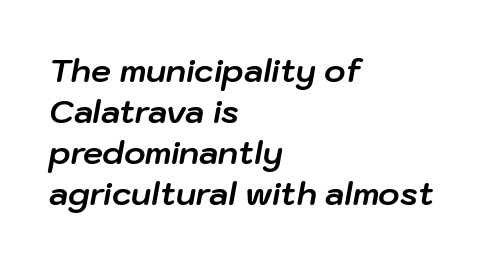
Q: Is the text bold? A: Yes.
Q: Is the text italic (slanted)? A: Yes, it leans right by about 10 degrees.
Q: Is the text underlined? A: No.
Q: How is the paragraph aligned? A: Left-aligned.
Q: Is the spacing between letters normal or unusually wide? A: Normal.
Q: Is the spacing between lines tight, normal or loose? A: Normal.
Q: Width (condensed, normal, or wide)? A: Normal.
Q: Stroke contrast? A: Low.
Q: x-height? A: Medium.
Q: Monospaced? A: No.
